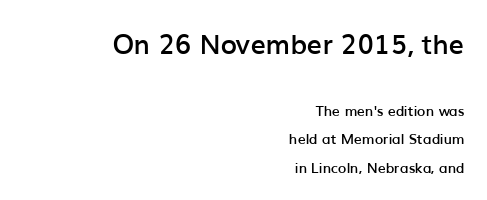
{"italic": "no", "bold": "semi", "underline": "no", "align": "right", "line_spacing": "loose", "line_spacing_ratio": 2.04, "letter_spacing": "normal", "letter_spacing_em": 0.0, "larger_block": "first", "size_ratio": 1.93, "glyph_px": 27}
